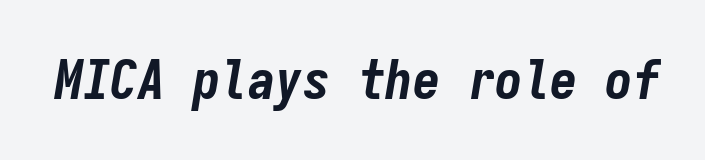
Tracking value appears to be zero — textbook default spacing. Slant detected: the letters are inclined. Each row of text sits above clean, open space. Every letter is thick-stroked: bold, no question.
